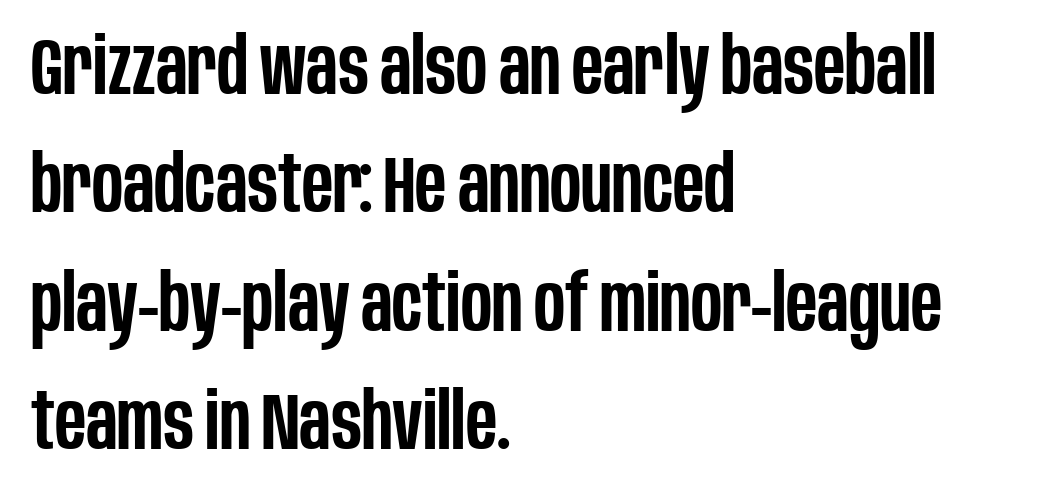
Unlike italic type, these characters show no tilt at all. The rendering uses natural spacing where letterforms have individual widths. On the weight axis this lands at semibold, roughly 600. Notice how the passage keeps a crisp vertical edge on the left only. Font category for this specimen: sans-serif.
